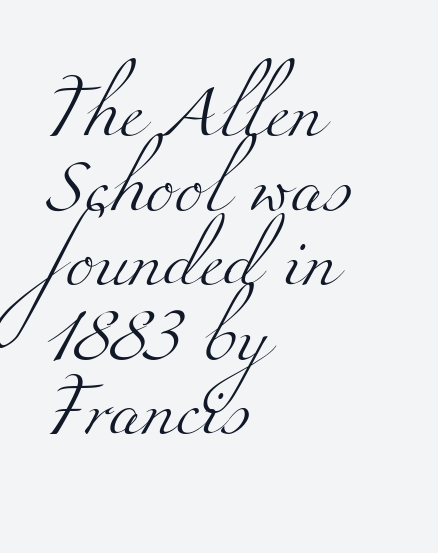
{"bold": "no", "weight": "light", "width": "wide", "stroke_contrast": "medium", "x_height": "small", "monospaced": "no", "underline": "no", "align": "left", "line_spacing": "normal", "line_spacing_ratio": 1.38, "letter_spacing": "normal", "letter_spacing_em": 0.0, "glyph_px": 54}
